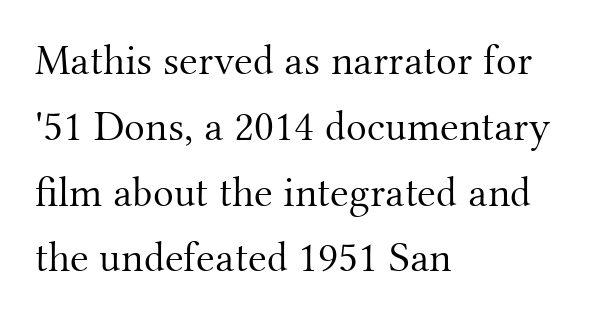
{"serif": "yes", "italic": "no", "bold": "no", "weight": "light", "width": "normal", "stroke_contrast": "medium", "x_height": "small", "monospaced": "no", "underline": "no", "align": "left", "line_spacing": "normal", "line_spacing_ratio": 1.53, "letter_spacing": "normal", "letter_spacing_em": 0.0, "glyph_px": 43}
